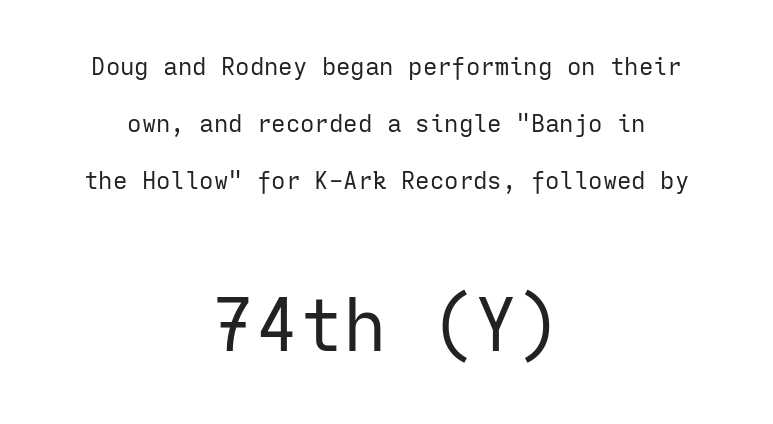
Q: Is the text bold? A: No.
Q: Is the text italic (slanted)? A: No, it is upright.
Q: Is the typeface a serif or a sans-serif typeface? A: Sans-serif.
Q: Is the text underlined? A: No.
Q: How is the paragraph aligned? A: Centered.
Q: Is the spacing between letters normal or unusually wide? A: Normal.
Q: Is the spacing between lines tight, normal or loose? A: Loose.
Q: Which block of text is set in a larger size, the first (top) or the second (bottom)? A: The second (bottom) one.
Q: Width (condensed, normal, or wide)? A: Normal.
Q: Stroke contrast? A: Low.
Q: x-height? A: Medium.
Q: Monospaced? A: Yes.
